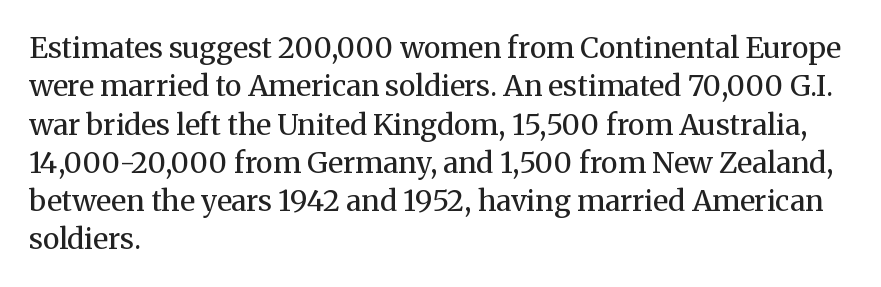
Q: Is the text bold? A: No.
Q: Is the text italic (slanted)? A: No, it is upright.
Q: Is the typeface a serif or a sans-serif typeface? A: Serif.
Q: Is the text underlined? A: No.
Q: How is the paragraph aligned? A: Left-aligned.
Q: Is the spacing between letters normal or unusually wide? A: Normal.
Q: Is the spacing between lines tight, normal or loose? A: Normal.
Q: Width (condensed, normal, or wide)? A: Normal.
Q: Stroke contrast? A: Medium.
Q: x-height? A: Medium.
Q: Monospaced? A: No.
